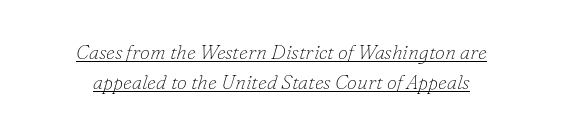
{"italic": "yes", "lean": "right", "slant_degrees": 16, "bold": "no", "underline": "yes", "align": "center", "line_spacing": "normal", "line_spacing_ratio": 1.48, "letter_spacing": "normal", "letter_spacing_em": 0.0, "glyph_px": 20}
